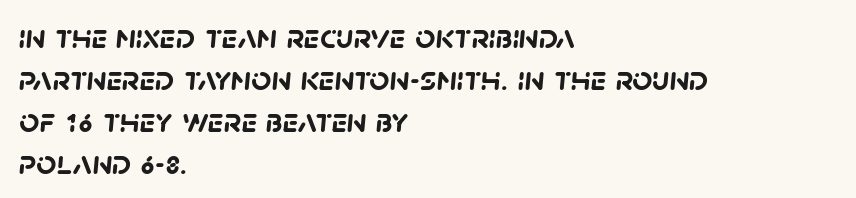
The image shows 35 px semibold sans-serif type; set left-aligned, line spacing 1.2x, normal letter spacing, not underlined; low stroke contrast and a large x-height.
